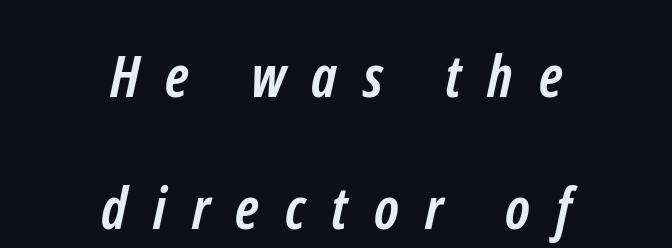
How are the letters spaced? Widely, with obvious added tracking. I'd call this a sans setting — the letters go barefoot. Here the designer chose a conventional face with non-uniform glyph widths. Plenty of ink on the page — the face is bold. Line spacing here is loose. Every row of glyphs is offset so its center matches the block's center.
